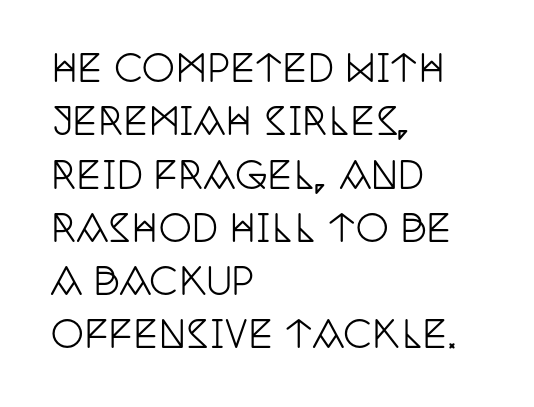
Does the leading feel generous? No, just average. Honestly, there is no underline to notice here at all. The compositor pushed each line to the left boundary. The lettering stays uniformly vertical, giving the passage a roman look. Caption: standard tracking, unaltered.
